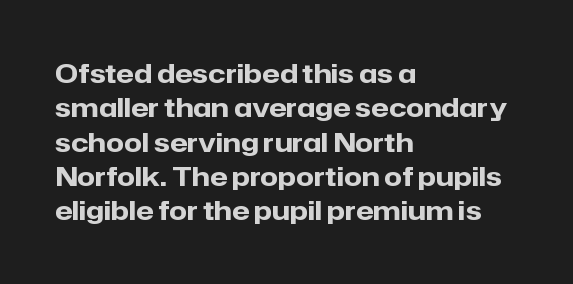
Q: Is the text bold? A: Yes.
Q: Is the text italic (slanted)? A: No, it is upright.
Q: Is the text underlined? A: No.
Q: How is the paragraph aligned? A: Left-aligned.
Q: Is the spacing between letters normal or unusually wide? A: Normal.
Q: Is the spacing between lines tight, normal or loose? A: Normal.
